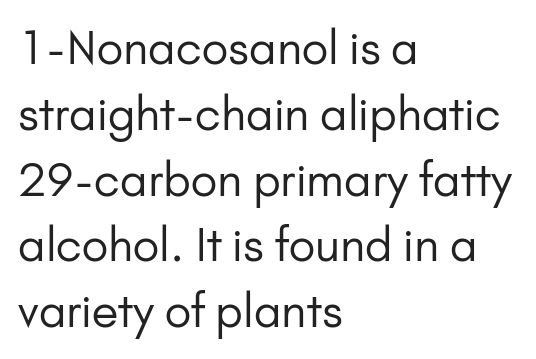
Is there any slant? The stems are plumb. Short and long lines alike share a common starting point at left. The glyphs are unaccompanied by any horizontal stroke below them. Here the designer chose a conventional face with non-uniform glyph widths. Regarding serifs, this sample does without them. Counters stay open thanks to moderate or lighter strokes.
